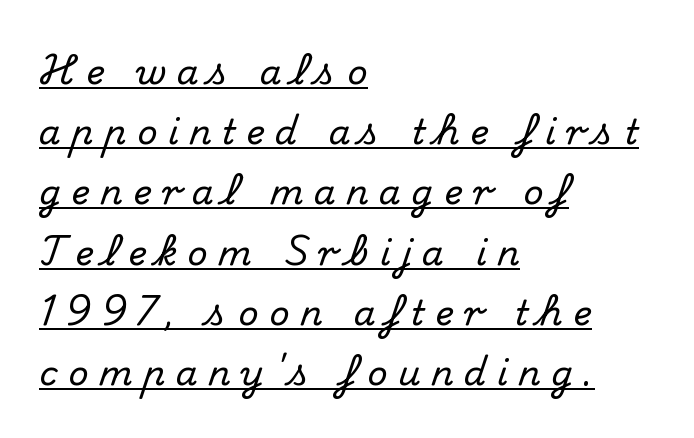
{"serif": "yes", "width": "normal", "stroke_contrast": "medium", "x_height": "small", "monospaced": "no", "underline": "yes", "align": "left", "line_spacing_ratio": 1.72, "letter_spacing": "wide", "letter_spacing_em": 0.3, "glyph_px": 35}
